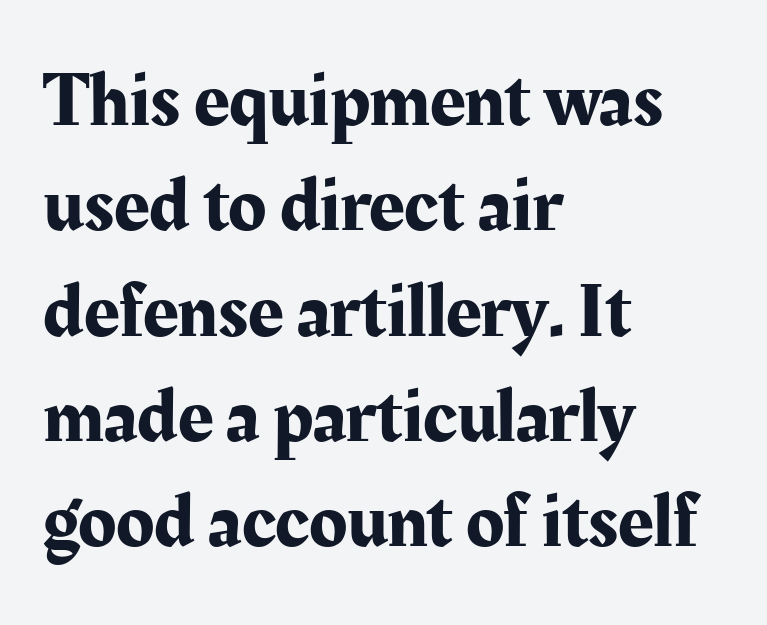
The image shows 78 px serif type, upright; set left-aligned, normal line spacing (1.35x), normal letter spacing, not underlined; medium stroke contrast and a medium x-height.
